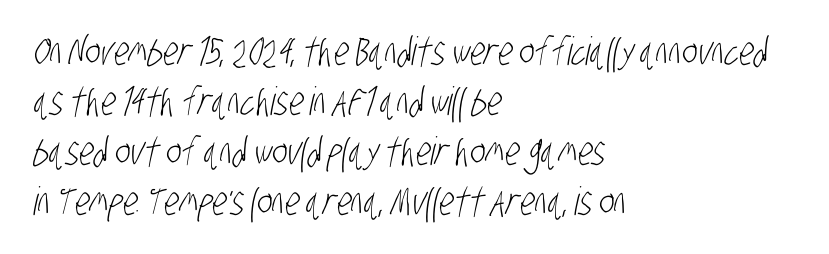
Q: Is the text bold? A: No.
Q: Is the typeface a serif or a sans-serif typeface? A: Sans-serif.
Q: Is the text underlined? A: No.
Q: How is the paragraph aligned? A: Left-aligned.
Q: Is the spacing between letters normal or unusually wide? A: Normal.
Q: Is the spacing between lines tight, normal or loose? A: Normal.
Q: Width (condensed, normal, or wide)? A: Condensed.
Q: Stroke contrast? A: Low.
Q: x-height? A: Large.
Q: Monospaced? A: No.
